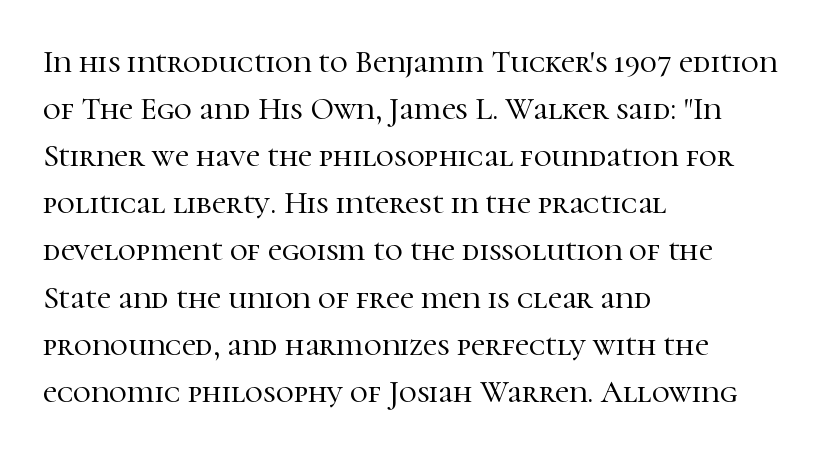
Q: Is the text italic (slanted)? A: No, it is upright.
Q: Is the typeface a serif or a sans-serif typeface? A: Serif.
Q: Is the text underlined? A: No.
Q: How is the paragraph aligned? A: Left-aligned.
Q: Is the spacing between letters normal or unusually wide? A: Normal.
Q: Is the spacing between lines tight, normal or loose? A: Normal.
Q: Width (condensed, normal, or wide)? A: Normal.
Q: Stroke contrast? A: High.
Q: x-height? A: Medium.
Q: Monospaced? A: No.
